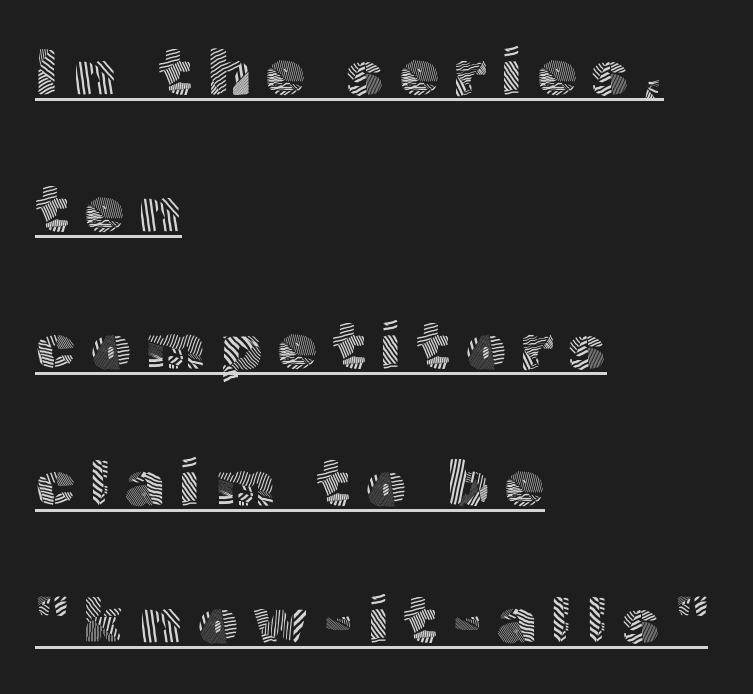
Q: Is the text bold? A: No.
Q: Is the text italic (slanted)? A: No, it is upright.
Q: Is the typeface a serif or a sans-serif typeface? A: Sans-serif.
Q: Is the text underlined? A: Yes.
Q: How is the paragraph aligned? A: Left-aligned.
Q: Is the spacing between letters normal or unusually wide? A: Unusually wide.
Q: Is the spacing between lines tight, normal or loose? A: Loose.
Q: Width (condensed, normal, or wide)? A: Normal.
Q: x-height? A: Medium.
Q: Monospaced? A: No.
